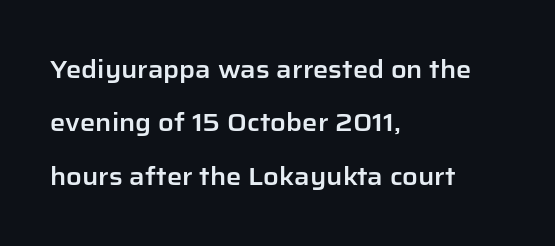
Beneath every word, the page is bare. Does the leading feel generous? Absolutely, it's lavish. Posture: straight, roman, zero tilt. Students, note that the glyphs here touch the page at normal intervals. These lines stack with their left ends in a neat column.
